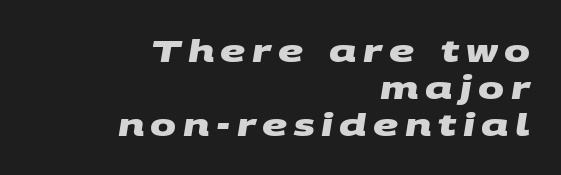
{"serif": "no", "bold": "yes", "weight": "heavy", "width": "wide", "stroke_contrast": "medium", "x_height": "large", "monospaced": "no", "underline": "no", "align": "right", "line_spacing_ratio": 1.2, "letter_spacing": "wide", "letter_spacing_em": 0.21, "glyph_px": 31}
